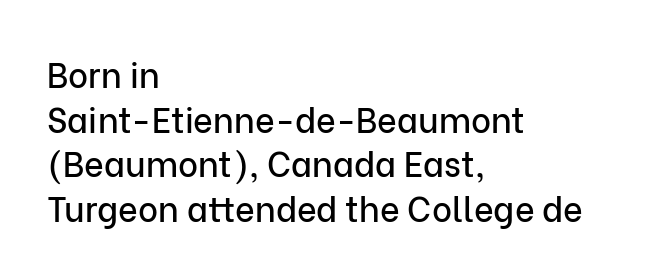
The passage shown is typeset with a sans-serif family. Character widths vary here, with narrow letters taking less room than wide ones. Vertically, the passage feels balanced, rows spaced as you'd expect. Between one letter and the next there's only the usual sliver of space. These lines stack with their left ends in a neat column. In terms of posture, this sample is upright.
